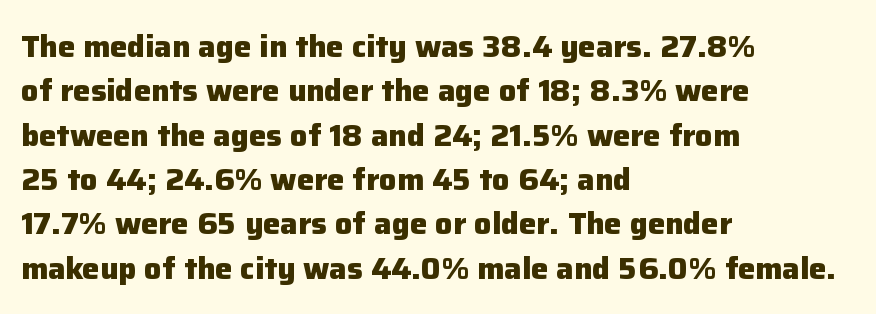
The passage shown is typed in a proportional face where columns would drift. The typesetter chose a ragged-right arrangement here. The foot of each line stays bare and open. Short note: letters normally spaced. This block has exactly the height ordinary leading produces.
